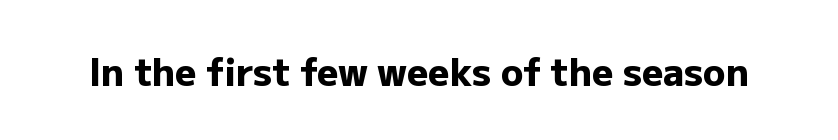
The image shows 37 px heavy sans-serif type, upright; set normal letter spacing, not underlined; low stroke contrast and a medium x-height.
